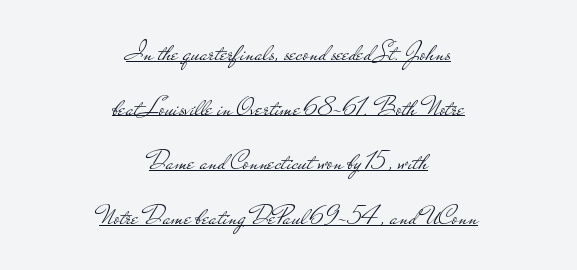
Weight class: somewhere from thin through regular. The string is rendered with underlining switched on. These lines stand farther apart than default settings would place them. These lines are rendered in a variable-pitch font. The letters carry no serifs — their stems end cleanly without finishing strokes.
